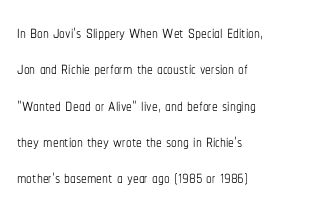
The image shows 23 px text type, upright; set left-aligned, normal line spacing (1.58x), normal letter spacing, not underlined.
